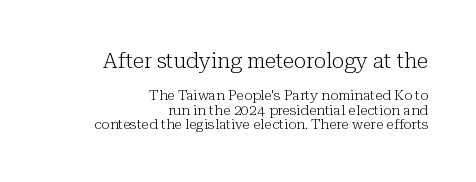
{"italic": "no", "bold": "no", "underline": "no", "align": "right", "line_spacing": "tight", "line_spacing_ratio": 1.05, "letter_spacing": "normal", "letter_spacing_em": 0.0, "larger_block": "first", "size_ratio": 1.5, "glyph_px": 21}
